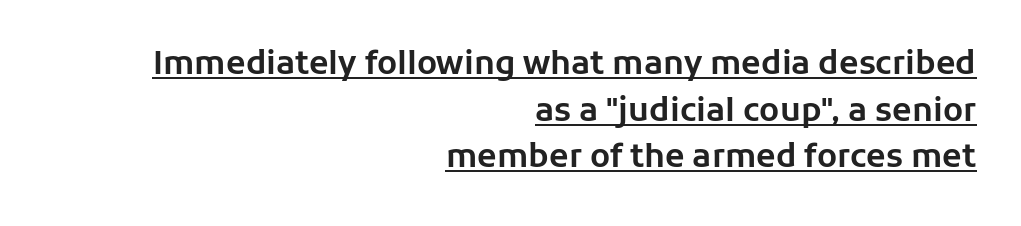
The image shows 32 px sans-serif type, upright; set right-aligned, normal line spacing (1.46x), normal letter spacing, underlined; low stroke contrast and a medium x-height.
